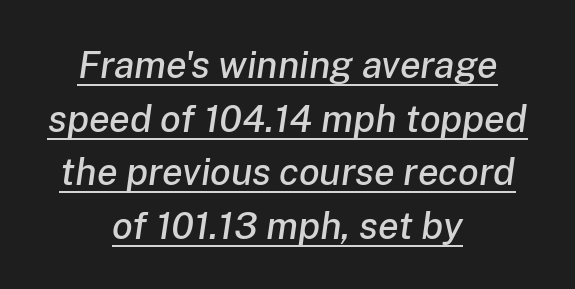
Q: Is the text italic (slanted)? A: Yes, it leans right by about 8 degrees.
Q: Is the text underlined? A: Yes.
Q: How is the paragraph aligned? A: Centered.
Q: Is the spacing between letters normal or unusually wide? A: Normal.
Q: Is the spacing between lines tight, normal or loose? A: Normal.
Q: Width (condensed, normal, or wide)? A: Normal.
Q: Stroke contrast? A: Low.
Q: x-height? A: Medium.
Q: Monospaced? A: No.
